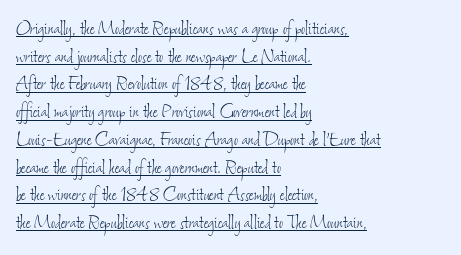
{"bold": "no", "underline": "yes", "align": "left", "line_spacing": "normal", "line_spacing_ratio": 1.26, "letter_spacing": "normal", "letter_spacing_em": 0.0, "glyph_px": 22}
